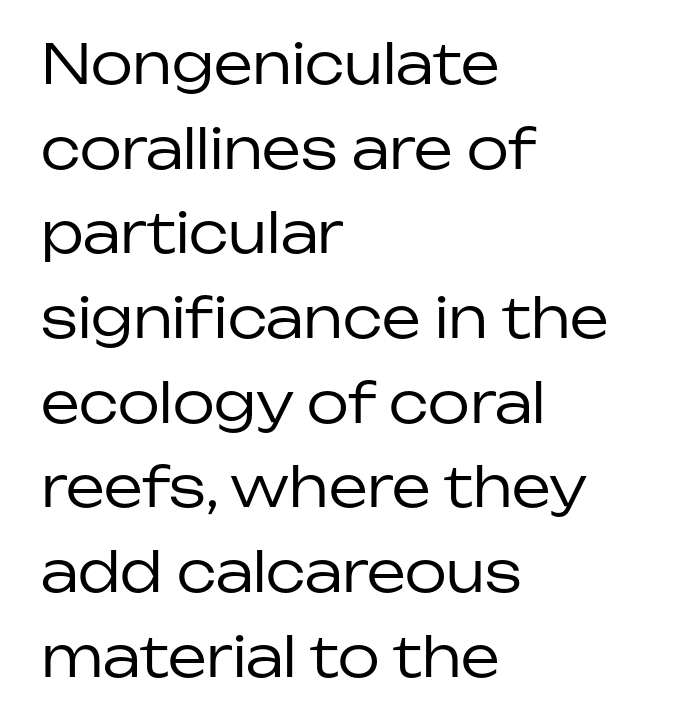
Q: Is the text bold? A: No.
Q: Is the text italic (slanted)? A: No, it is upright.
Q: Is the typeface a serif or a sans-serif typeface? A: Sans-serif.
Q: Is the text underlined? A: No.
Q: How is the paragraph aligned? A: Left-aligned.
Q: Is the spacing between letters normal or unusually wide? A: Normal.
Q: Is the spacing between lines tight, normal or loose? A: Normal.
Q: Width (condensed, normal, or wide)? A: Normal.
Q: Stroke contrast? A: Low.
Q: x-height? A: Medium.
Q: Monospaced? A: No.
